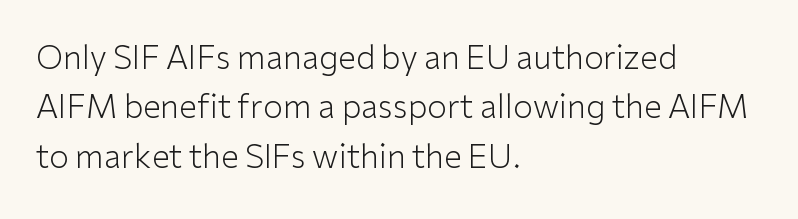
{"serif": "no", "italic": "no", "bold": "no", "weight": "light", "width": "normal", "stroke_contrast": "low", "x_height": "medium", "monospaced": "no", "underline": "no", "align": "left", "line_spacing": "normal", "line_spacing_ratio": 1.54, "letter_spacing": "normal", "letter_spacing_em": 0.0, "glyph_px": 32}
